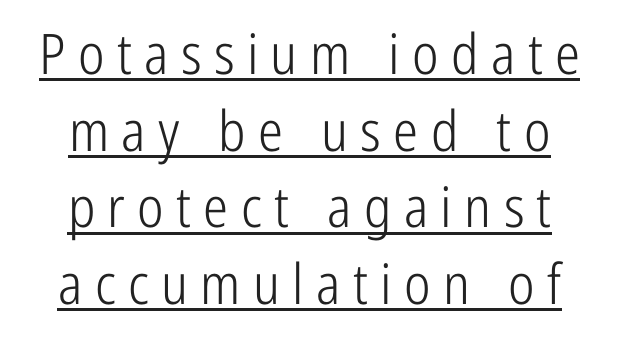
Q: Is the text bold? A: No.
Q: Is the text italic (slanted)? A: No, it is upright.
Q: Is the typeface a serif or a sans-serif typeface? A: Sans-serif.
Q: Is the text underlined? A: Yes.
Q: How is the paragraph aligned? A: Centered.
Q: Is the spacing between letters normal or unusually wide? A: Unusually wide.
Q: Is the spacing between lines tight, normal or loose? A: Normal.
Q: Width (condensed, normal, or wide)? A: Condensed.
Q: Stroke contrast? A: Low.
Q: x-height? A: Medium.
Q: Monospaced? A: No.
